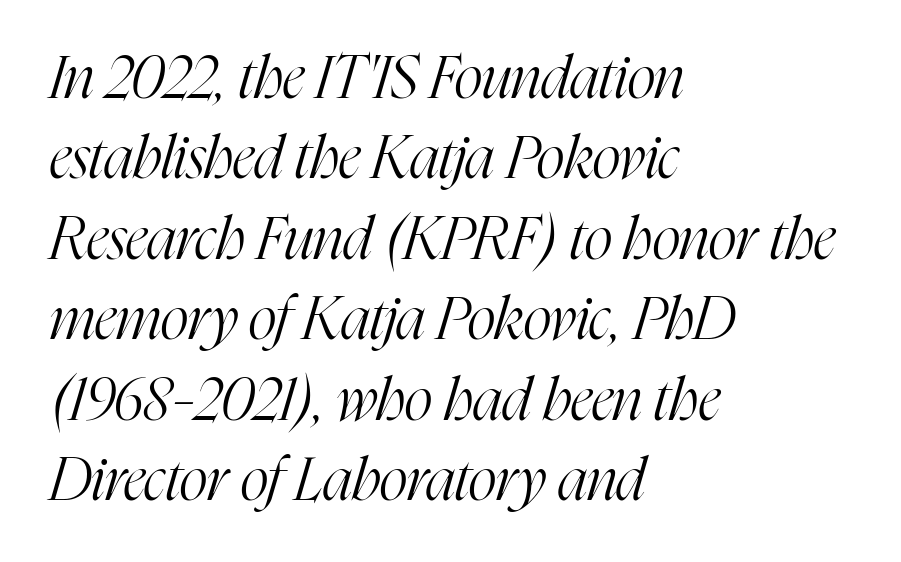
Q: Is the text bold? A: No.
Q: Is the text italic (slanted)? A: Yes, it leans right by about 16 degrees.
Q: Is the typeface a serif or a sans-serif typeface? A: Serif.
Q: Is the text underlined? A: No.
Q: How is the paragraph aligned? A: Left-aligned.
Q: Is the spacing between letters normal or unusually wide? A: Normal.
Q: Is the spacing between lines tight, normal or loose? A: Normal.
Q: Width (condensed, normal, or wide)? A: Condensed.
Q: Stroke contrast? A: High.
Q: x-height? A: Medium.
Q: Monospaced? A: No.
